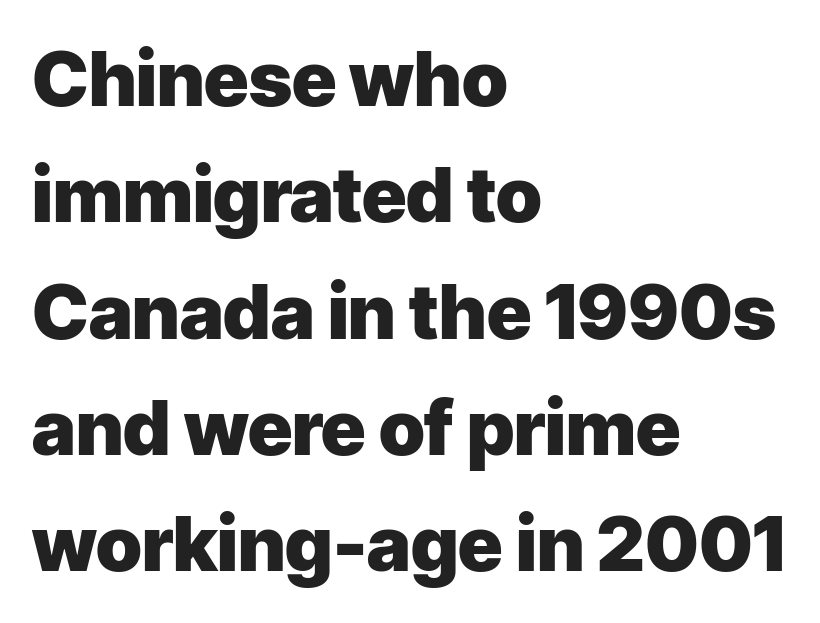
Q: Is the text bold? A: Yes.
Q: Is the text italic (slanted)? A: No, it is upright.
Q: Is the typeface a serif or a sans-serif typeface? A: Sans-serif.
Q: Is the text underlined? A: No.
Q: How is the paragraph aligned? A: Left-aligned.
Q: Is the spacing between letters normal or unusually wide? A: Normal.
Q: Is the spacing between lines tight, normal or loose? A: Normal.
Q: Width (condensed, normal, or wide)? A: Normal.
Q: Stroke contrast? A: Low.
Q: x-height? A: Medium.
Q: Monospaced? A: No.
